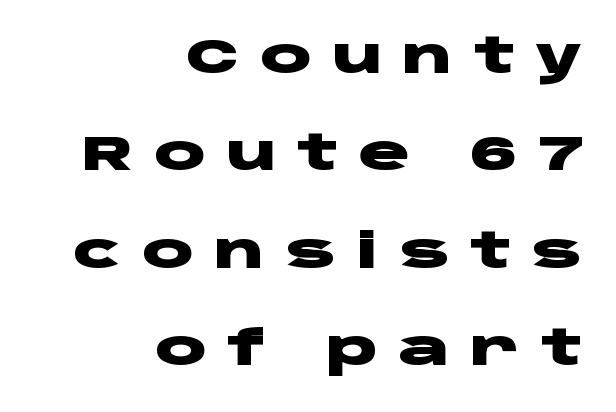
The image shows 48 px heavy, wide sans-serif type, upright; set right-aligned, loose line spacing (2.03x), unusually wide letter spacing (+0.42 em), not underlined; low stroke contrast and a large x-height.
